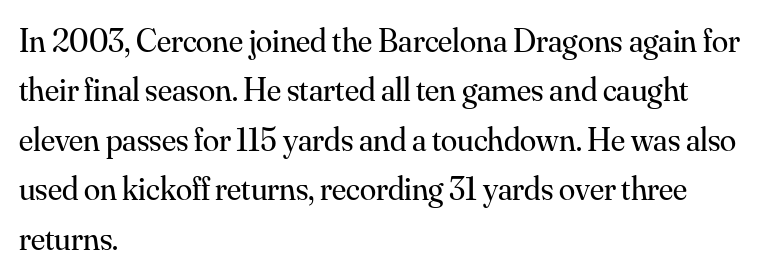
Q: Is the text bold? A: No.
Q: Is the text italic (slanted)? A: No, it is upright.
Q: Is the typeface a serif or a sans-serif typeface? A: Serif.
Q: Is the text underlined? A: No.
Q: How is the paragraph aligned? A: Left-aligned.
Q: Is the spacing between letters normal or unusually wide? A: Normal.
Q: Is the spacing between lines tight, normal or loose? A: Normal.
Q: Width (condensed, normal, or wide)? A: Normal.
Q: Stroke contrast? A: Medium.
Q: x-height? A: Small.
Q: Monospaced? A: No.
